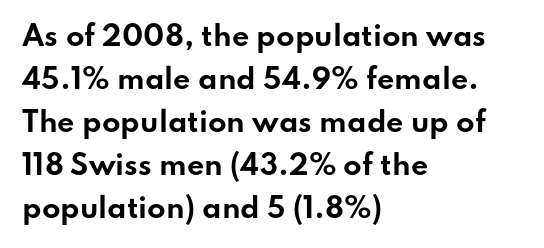
The image shows 27 px bold type, upright; set left-aligned, normal line spacing (1.59x), normal letter spacing, not underlined.
